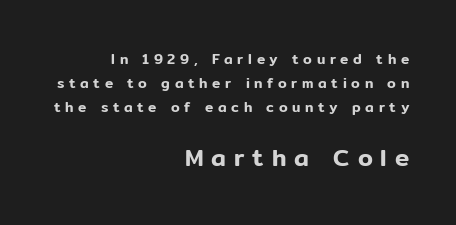
The image shows 24 px text type, upright; set right-aligned, line spacing 1.71x, unusually wide letter spacing (+0.33 em), not underlined; the second (bottom) block is 1.71x larger.
